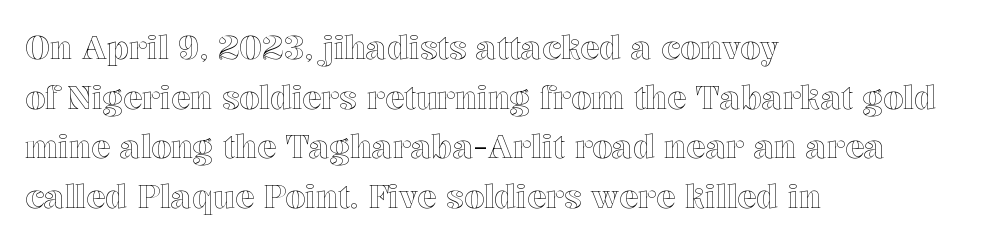
The rendering anchors every line to the left-hand side. A normal amount of white space separates one row of letters from the next. Is this a fixed-width face? No — the glyphs have proportional, varying widths. A typesetter would call this zero additional tracking.
